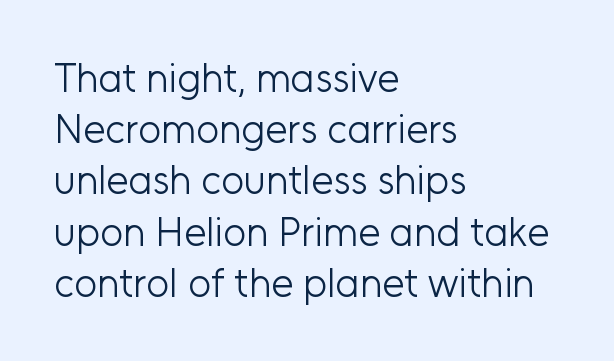
Q: Is the text bold? A: No.
Q: Is the text italic (slanted)? A: No, it is upright.
Q: Is the typeface a serif or a sans-serif typeface? A: Sans-serif.
Q: Is the text underlined? A: No.
Q: How is the paragraph aligned? A: Left-aligned.
Q: Is the spacing between letters normal or unusually wide? A: Normal.
Q: Is the spacing between lines tight, normal or loose? A: Normal.
Q: Width (condensed, normal, or wide)? A: Normal.
Q: Stroke contrast? A: Low.
Q: x-height? A: Medium.
Q: Monospaced? A: No.
